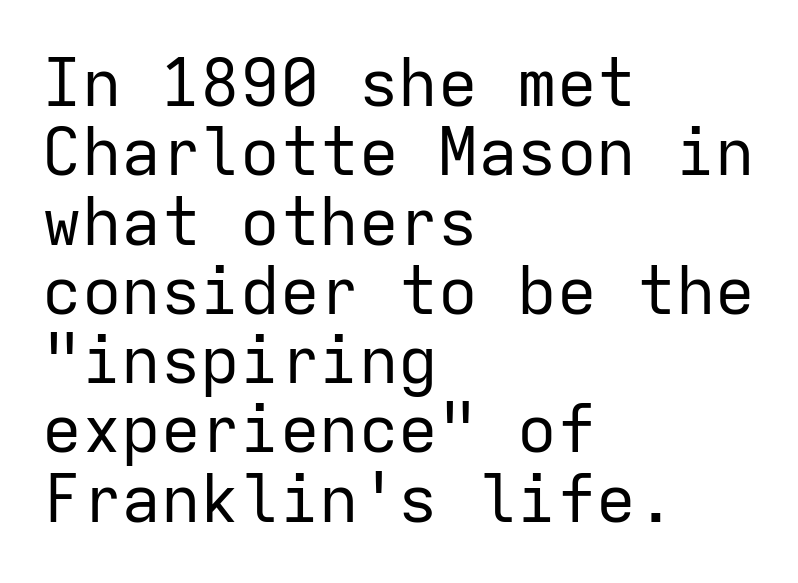
Weight: in the light-to-regular range. The face used here is a sans, in the tradition of grotesques and geometrics. A typesetter would call this monospace, since all characters share one set width. The ragged edge is on the right, which tells us the setting is flush left. Line spacing here is tight.
